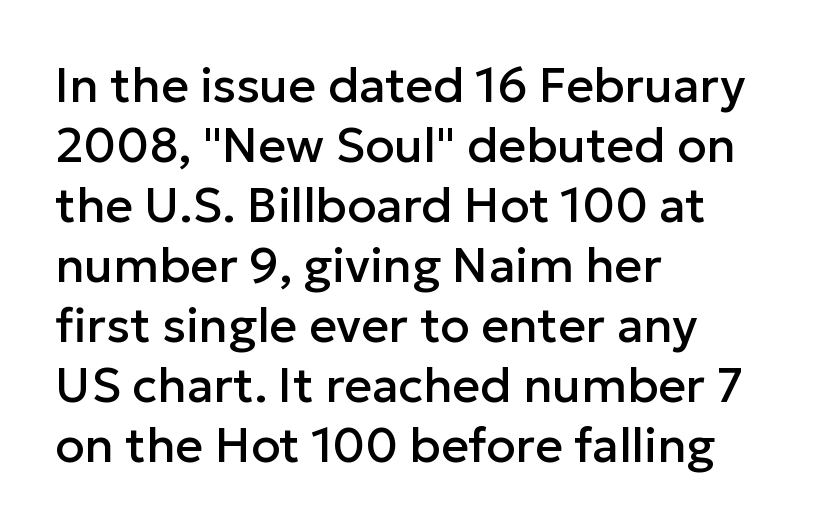
Q: Is the text italic (slanted)? A: No, it is upright.
Q: Is the typeface a serif or a sans-serif typeface? A: Sans-serif.
Q: Is the text underlined? A: No.
Q: How is the paragraph aligned? A: Left-aligned.
Q: Is the spacing between letters normal or unusually wide? A: Normal.
Q: Is the spacing between lines tight, normal or loose? A: Normal.
Q: Width (condensed, normal, or wide)? A: Normal.
Q: Stroke contrast? A: Low.
Q: x-height? A: Medium.
Q: Monospaced? A: No.
